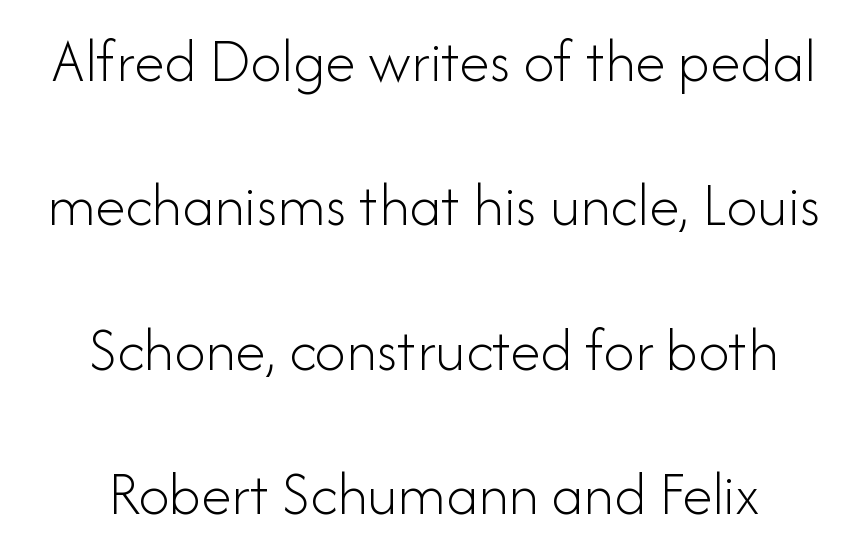
{"serif": "no", "italic": "no", "bold": "no", "weight": "light", "width": "normal", "stroke_contrast": "low", "x_height": "small", "monospaced": "no", "underline": "no", "align": "center", "line_spacing": "loose", "line_spacing_ratio": 2.33, "letter_spacing": "normal", "letter_spacing_em": 0.0, "glyph_px": 62}
